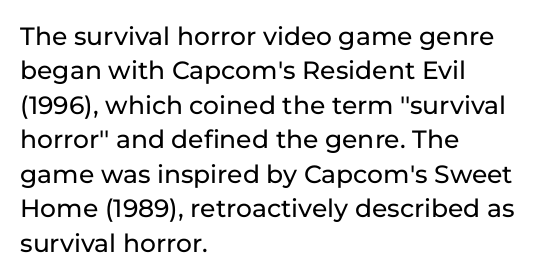
Q: Is the text italic (slanted)? A: No, it is upright.
Q: Is the text underlined? A: No.
Q: How is the paragraph aligned? A: Left-aligned.
Q: Is the spacing between letters normal or unusually wide? A: Normal.
Q: Is the spacing between lines tight, normal or loose? A: Normal.
